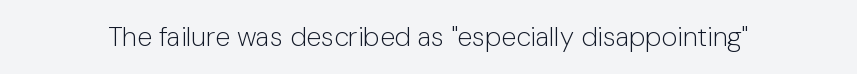
{"italic": "no", "bold": "no", "underline": "no", "letter_spacing": "normal", "letter_spacing_em": 0.0, "glyph_px": 27}
